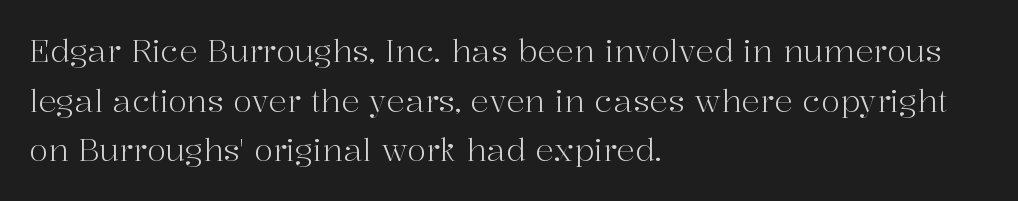
The image shows 31 px light serif type, upright; set left-aligned, normal line spacing (1.6x), normal letter spacing, not underlined; high stroke contrast and a medium x-height.
